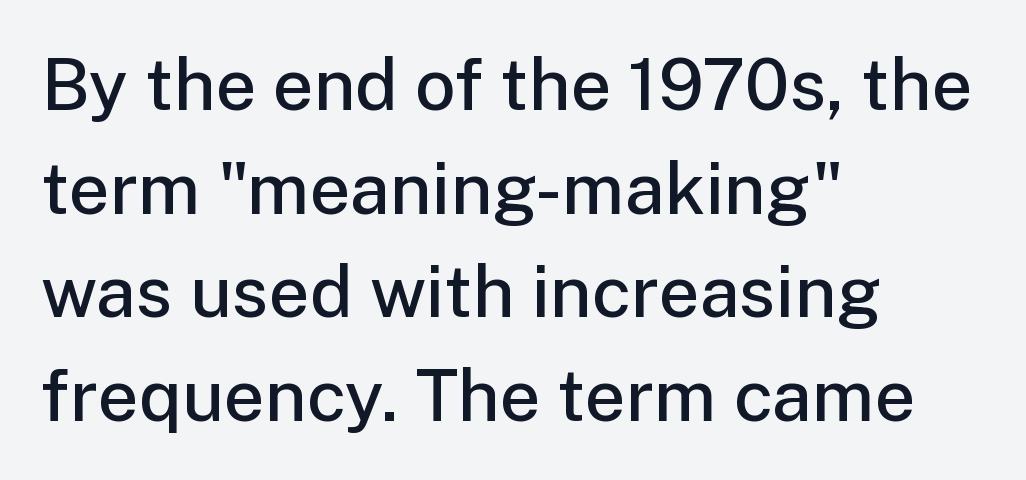
The image shows 72 px semibold sans-serif type, upright; set left-aligned, normal line spacing (1.44x), normal letter spacing, not underlined; low stroke contrast and a medium x-height.
